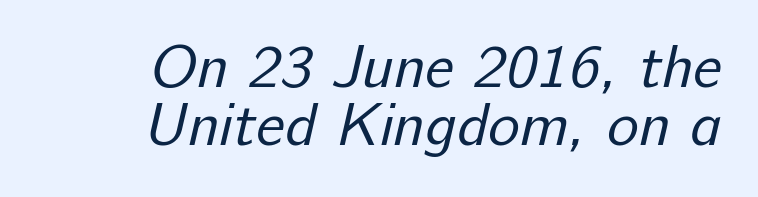
The image shows 60 px regular-weight sans-serif type; set right-aligned, tight line spacing (0.97x), normal letter spacing, not underlined; low stroke contrast and a medium x-height.
